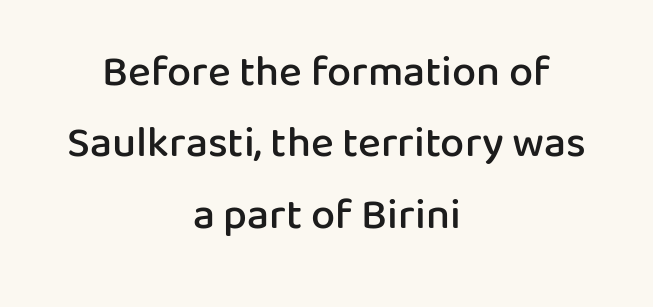
{"serif": "no", "italic": "no", "bold": "semi", "weight": "semibold", "width": "normal", "stroke_contrast": "low", "x_height": "medium", "monospaced": "no", "underline": "no", "align": "center", "line_spacing": "normal", "line_spacing_ratio": 1.66, "letter_spacing": "normal", "letter_spacing_em": 0.0, "glyph_px": 43}
